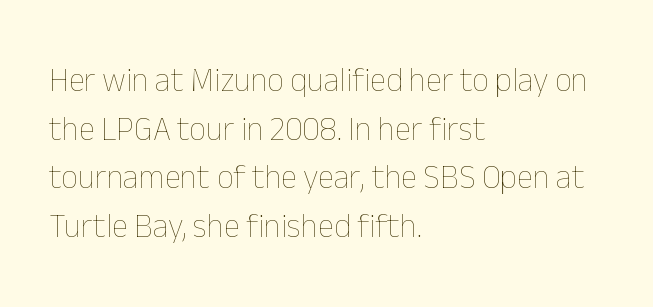
Each stroke keeps to a modest, everyday thickness or less. Designer's note — italics off, roman on. Character widths vary here, with narrow letters taking less room than wide ones. The line texture is even and compact thanks to regular tracking.
